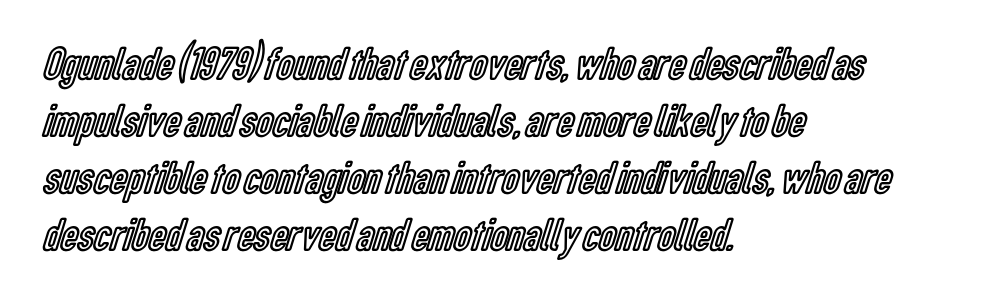
The image shows 47 px condensed type; set left-aligned, line spacing 1.21x, normal letter spacing, not underlined; a medium x-height.
